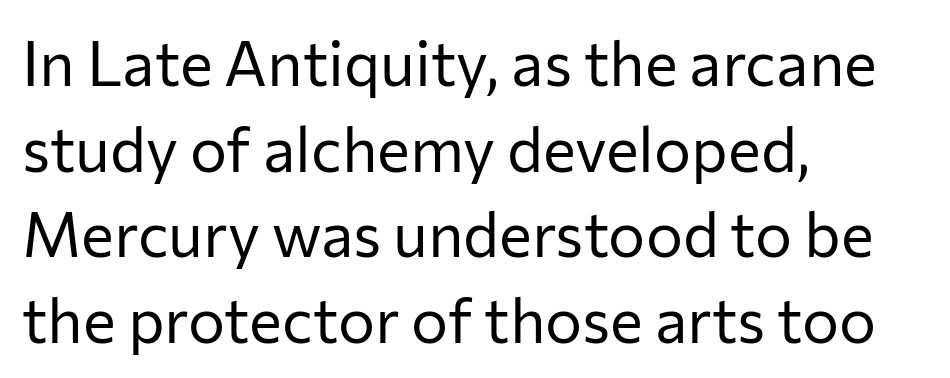
The image shows 62 px regular-weight sans-serif type, upright; set left-aligned, normal line spacing (1.38x), normal letter spacing, not underlined; low stroke contrast and a medium x-height.
